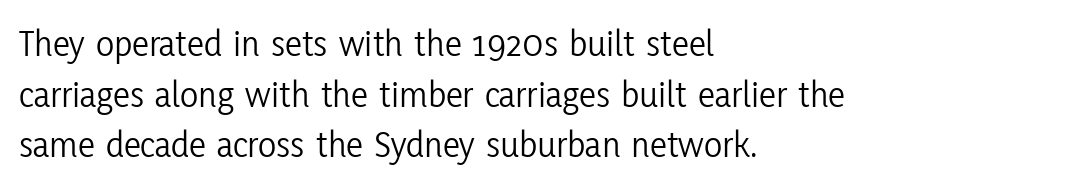
The image shows 38 px light, condensed sans-serif type, upright; set left-aligned, normal line spacing (1.33x), normal letter spacing, not underlined; low stroke contrast and a medium x-height.
